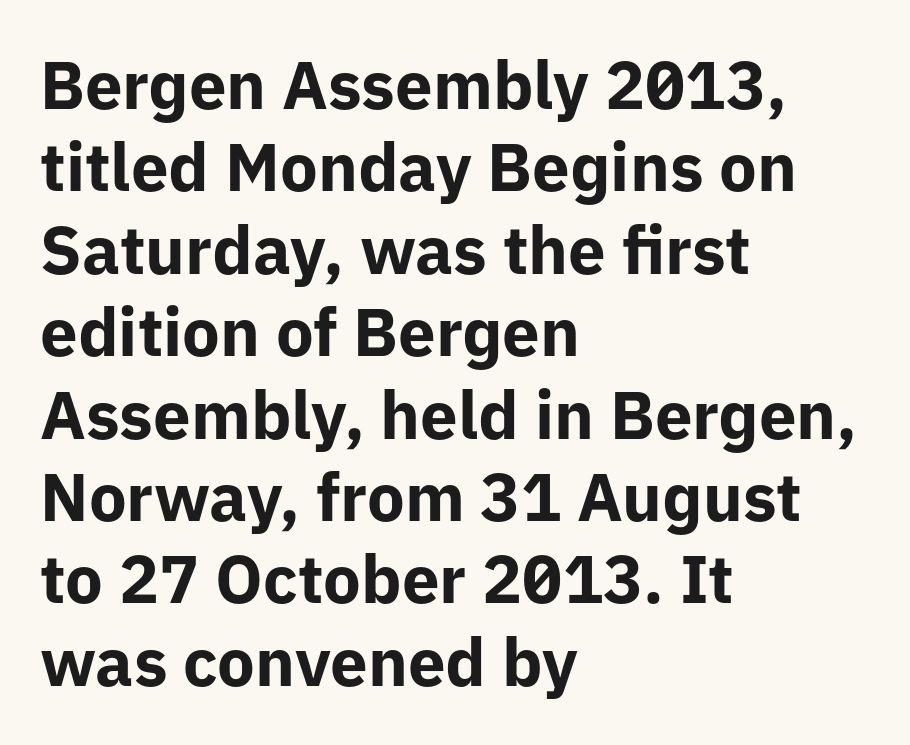
Q: Is the text bold? A: Yes.
Q: Is the text italic (slanted)? A: No, it is upright.
Q: Is the typeface a serif or a sans-serif typeface? A: Sans-serif.
Q: Is the text underlined? A: No.
Q: How is the paragraph aligned? A: Left-aligned.
Q: Is the spacing between letters normal or unusually wide? A: Normal.
Q: Width (condensed, normal, or wide)? A: Normal.
Q: Stroke contrast? A: Low.
Q: x-height? A: Medium.
Q: Monospaced? A: No.
